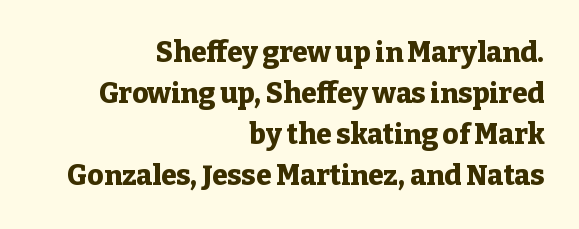
The image shows 28 px heavy serif type, upright; set right-aligned, normal line spacing (1.47x), normal letter spacing, not underlined; low stroke contrast and a medium x-height.
